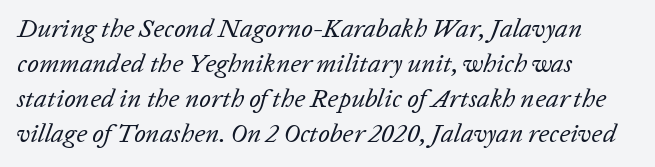
{"italic": "yes", "lean": "right", "slant_degrees": 20, "bold": "no", "underline": "no", "align": "left", "line_spacing": "normal", "line_spacing_ratio": 1.35, "letter_spacing": "normal", "letter_spacing_em": 0.0, "glyph_px": 26}
